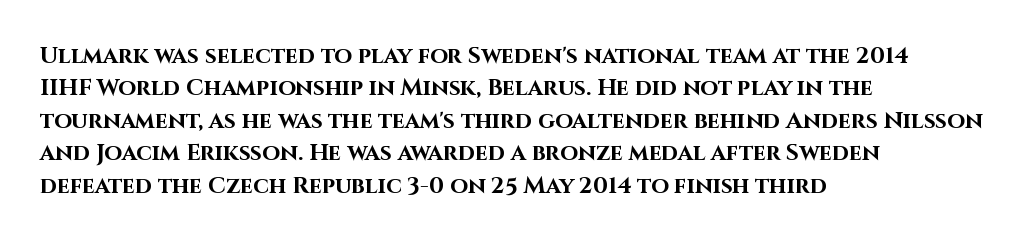
The space directly below the letters is spotless. A dark, heavy texture on the line: the type is bold. Every row of glyphs begins at an identical x-position on the left. Posture: vertical.
